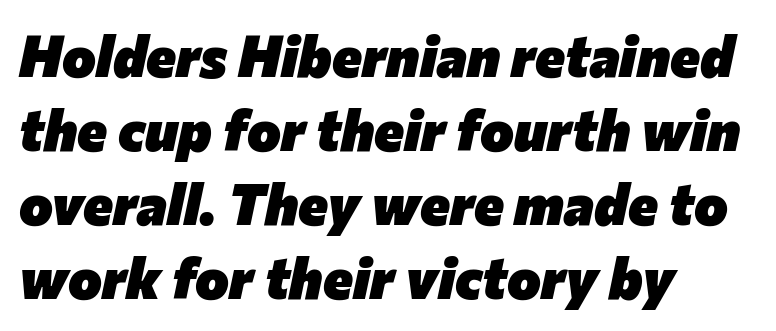
Q: Is the text bold? A: Yes.
Q: Is the text italic (slanted)? A: Yes, it leans right by about 12 degrees.
Q: Is the text underlined? A: No.
Q: How is the paragraph aligned? A: Left-aligned.
Q: Is the spacing between letters normal or unusually wide? A: Normal.
Q: Is the spacing between lines tight, normal or loose? A: Normal.
Q: Width (condensed, normal, or wide)? A: Normal.
Q: Stroke contrast? A: Low.
Q: x-height? A: Medium.
Q: Monospaced? A: No.
